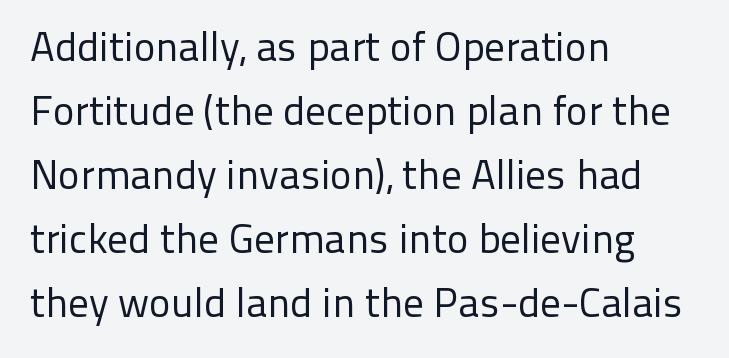
{"serif": "no", "italic": "no", "bold": "no", "weight": "regular", "width": "normal", "stroke_contrast": "low", "x_height": "medium", "monospaced": "no", "underline": "no", "align": "left", "line_spacing": "normal", "line_spacing_ratio": 1.56, "letter_spacing": "normal", "letter_spacing_em": 0.0, "glyph_px": 41}
